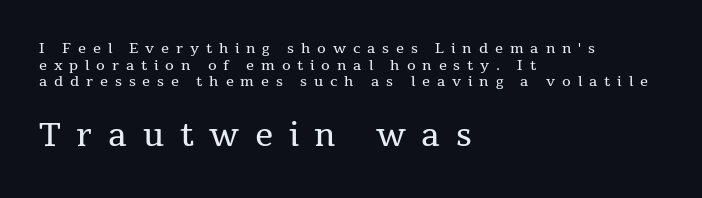
The image shows 32 px regular-weight serif type, upright; set left-aligned, line spacing 1.18x, unusually wide letter spacing (+0.49 em), not underlined; the second (bottom) block is 2.29x larger; medium stroke contrast and a medium x-height.
